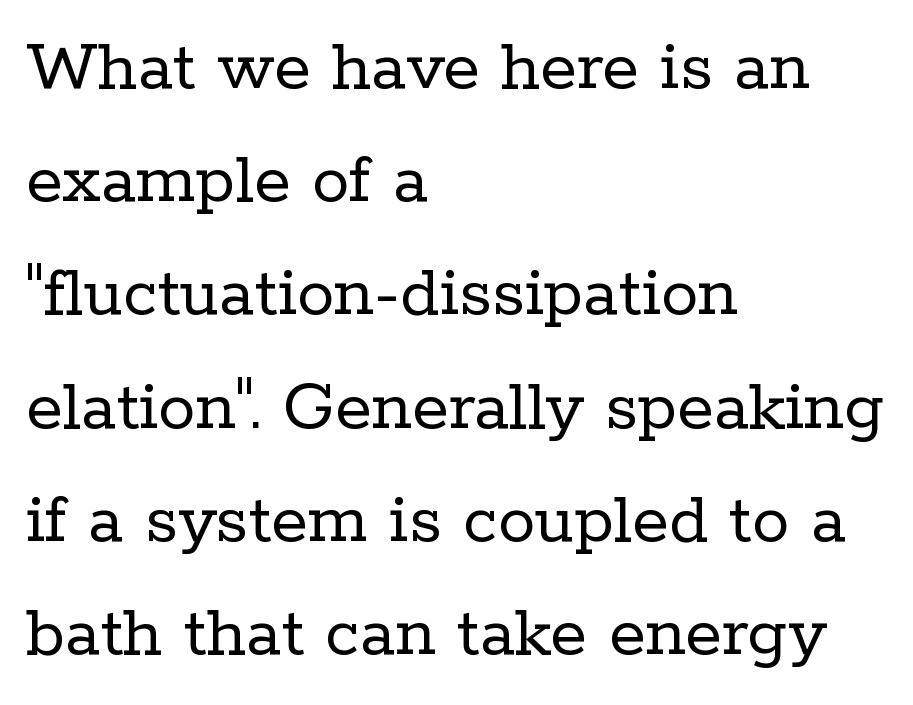
The foot of each line stays bare and open. The rendering shows small feet on the letterforms — a serif design. Left-aligned paragraph, ragged on the right. Here the designer chose a conventional face with non-uniform glyph widths. Tall strokes in this sample are plumb rather than angled.
